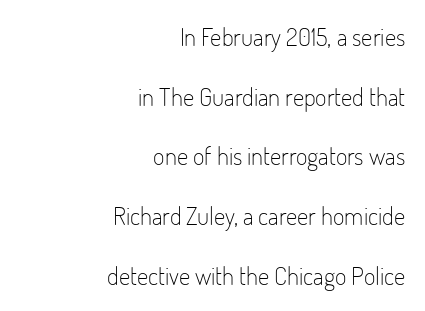
Q: Is the text bold? A: No.
Q: Is the text italic (slanted)? A: No, it is upright.
Q: Is the text underlined? A: No.
Q: How is the paragraph aligned? A: Right-aligned.
Q: Is the spacing between letters normal or unusually wide? A: Normal.
Q: Is the spacing between lines tight, normal or loose? A: Loose.
